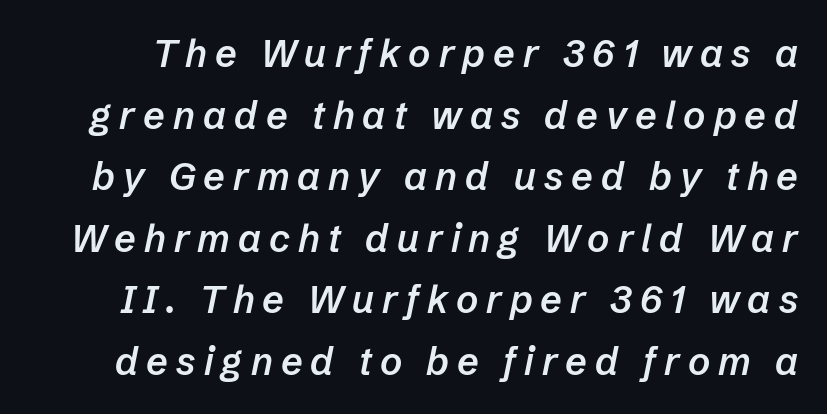
{"italic": "yes", "lean": "right", "slant_degrees": 12, "bold": "semi", "weight": "semibold", "width": "normal", "stroke_contrast": "low", "x_height": "medium", "monospaced": "no", "underline": "no", "line_spacing": "normal", "line_spacing_ratio": 1.62, "letter_spacing": "wide", "letter_spacing_em": 0.21, "glyph_px": 38}
